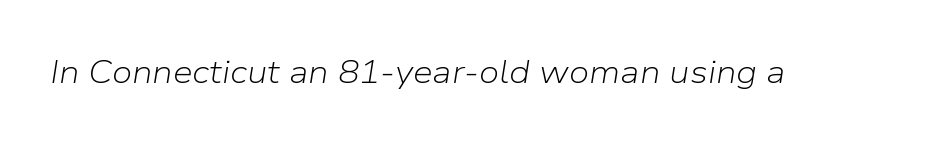
Q: Is the text bold? A: No.
Q: Is the text italic (slanted)? A: Yes, it leans right by about 9 degrees.
Q: Is the text underlined? A: No.
Q: Is the spacing between letters normal or unusually wide? A: Normal.
Q: Width (condensed, normal, or wide)? A: Normal.
Q: Stroke contrast? A: Low.
Q: x-height? A: Medium.
Q: Monospaced? A: No.
